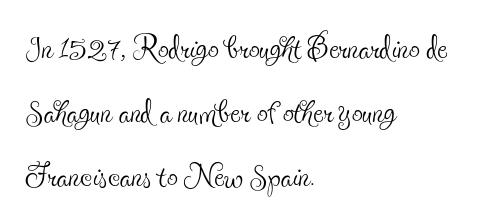
The image shows 44 px thin, condensed serif type; set left-aligned, normal line spacing (1.45x), normal letter spacing, not underlined; a small x-height.
